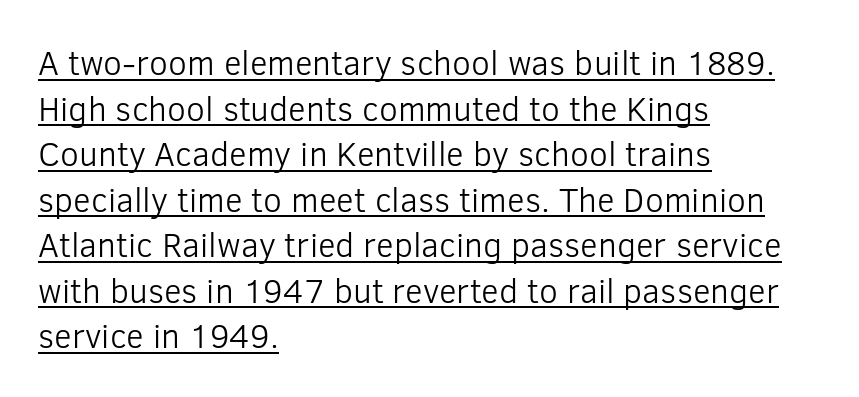
Does a line run under the words? Yes, clearly. The tracking reads as untouched default to a designer's eye. Weight: in the light-to-regular range. Interline gaps are of average width in this sample. The face used here is proportionally spaced, like ordinary book or web type.
